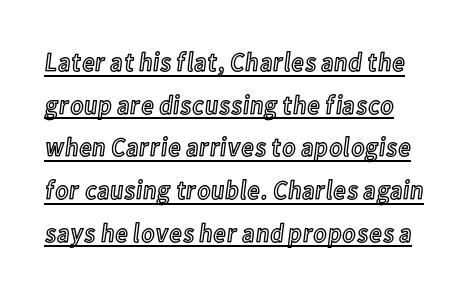
The image shows 27 px text type; set normal line spacing (1.58x), normal letter spacing, underlined.
